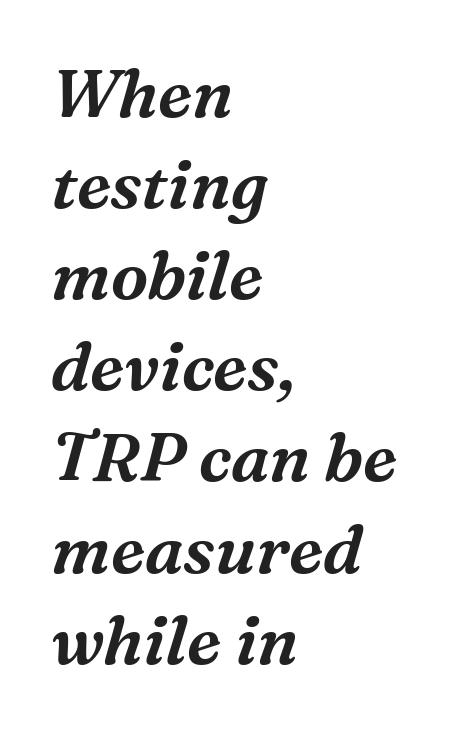
{"serif": "yes", "italic": "yes", "lean": "right", "slant_degrees": 16, "width": "normal", "stroke_contrast": "medium", "x_height": "medium", "monospaced": "no", "underline": "no", "align": "left", "line_spacing": "normal", "line_spacing_ratio": 1.36, "letter_spacing": "normal", "letter_spacing_em": 0.0, "glyph_px": 67}
